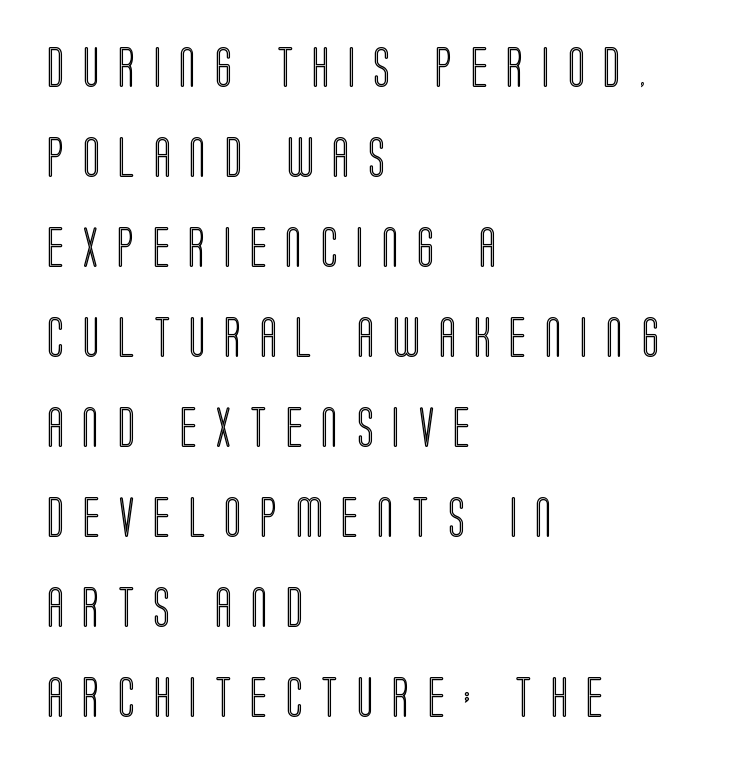
Q: Is the text italic (slanted)? A: No, it is upright.
Q: Is the text underlined? A: No.
Q: How is the paragraph aligned? A: Left-aligned.
Q: Is the spacing between letters normal or unusually wide? A: Unusually wide.
Q: Is the spacing between lines tight, normal or loose? A: Loose.
Q: Width (condensed, normal, or wide)? A: Condensed.
Q: x-height? A: Large.
Q: Monospaced? A: No.
